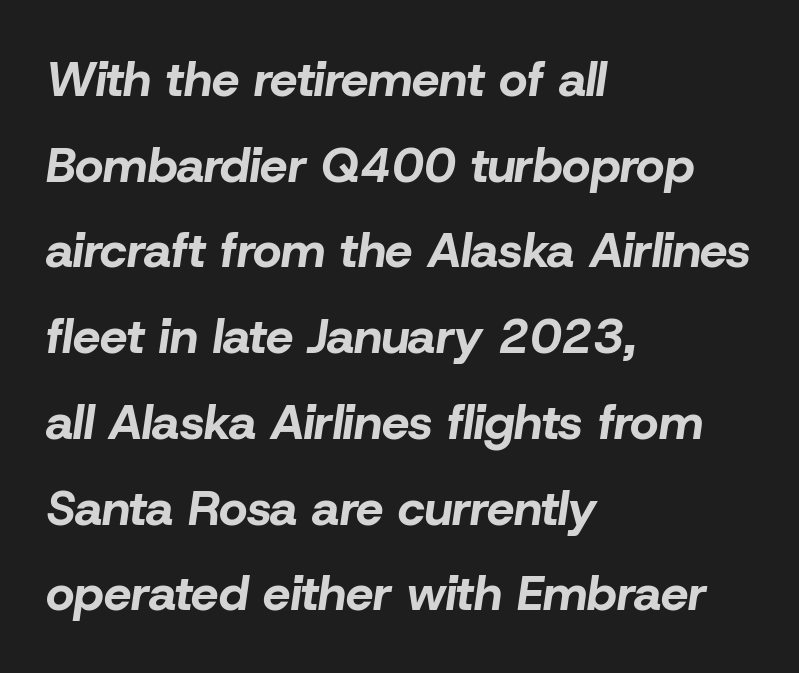
Q: Is the text bold? A: Yes.
Q: Is the text italic (slanted)? A: Yes, it leans right by about 8 degrees.
Q: Is the text underlined? A: No.
Q: How is the paragraph aligned? A: Left-aligned.
Q: Is the spacing between letters normal or unusually wide? A: Normal.
Q: Width (condensed, normal, or wide)? A: Normal.
Q: Stroke contrast? A: Low.
Q: x-height? A: Medium.
Q: Monospaced? A: No.
